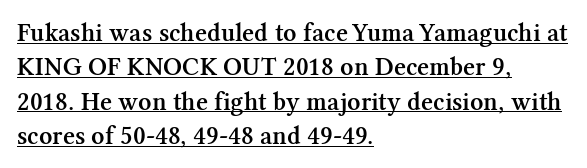
The image shows 26 px text type, upright; set left-aligned, normal line spacing (1.32x), normal letter spacing, underlined.
